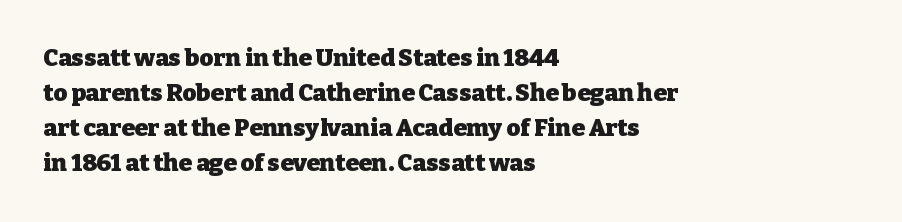
Q: Is the text bold? A: Yes.
Q: Is the text italic (slanted)? A: No, it is upright.
Q: Is the text underlined? A: No.
Q: How is the paragraph aligned? A: Left-aligned.
Q: Is the spacing between letters normal or unusually wide? A: Normal.
Q: Is the spacing between lines tight, normal or loose? A: Normal.
